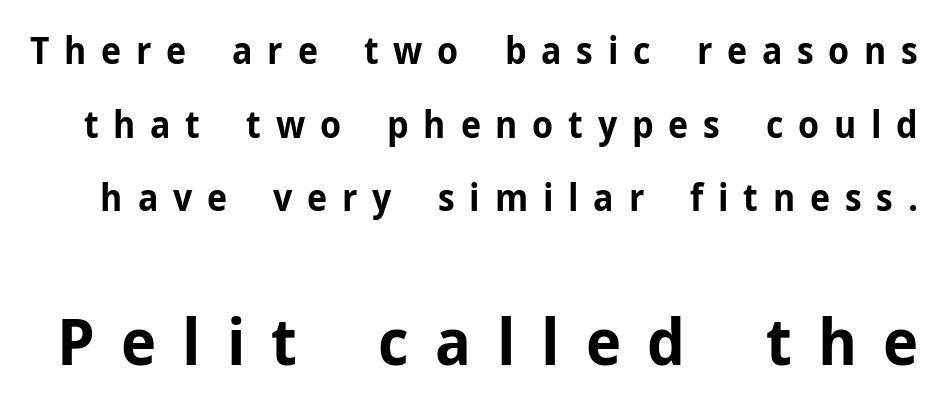
The image shows 65 px bold sans-serif type, upright; set loose line spacing (1.99x), unusually wide letter spacing (+0.4 em), not underlined; the second (bottom) block is 1.76x larger; low stroke contrast and a medium x-height.
